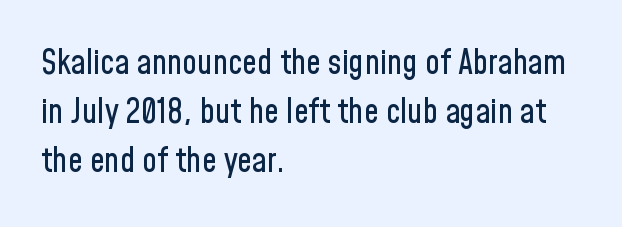
The tracking reads as untouched default to a designer's eye. Decoration check: the copy has no underline. Ascenders rise straight up at ninety degrees. The compositor pushed each line to the left boundary.
